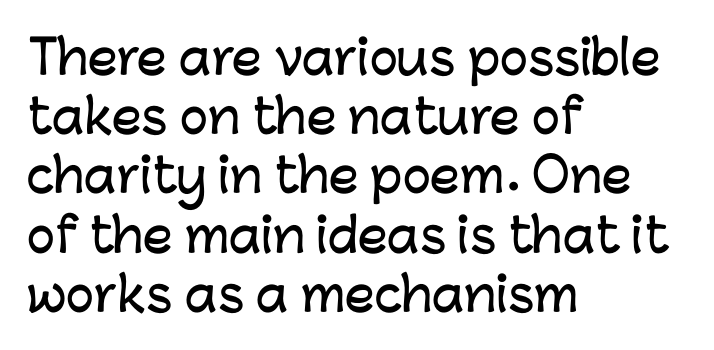
Q: Is the text italic (slanted)? A: No, it is upright.
Q: Is the typeface a serif or a sans-serif typeface? A: Sans-serif.
Q: Is the text underlined? A: No.
Q: How is the paragraph aligned? A: Left-aligned.
Q: Is the spacing between letters normal or unusually wide? A: Normal.
Q: Is the spacing between lines tight, normal or loose? A: Normal.
Q: Width (condensed, normal, or wide)? A: Normal.
Q: Stroke contrast? A: Low.
Q: x-height? A: Medium.
Q: Monospaced? A: No.
